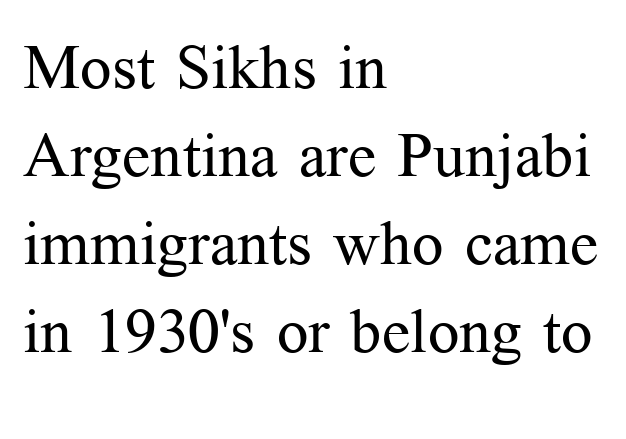
The image shows 62 px regular-weight serif type, upright; set left-aligned, normal line spacing (1.42x), normal letter spacing, not underlined; medium stroke contrast and a medium x-height.
